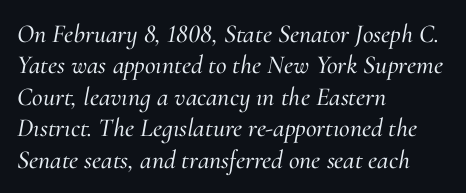
The rag falls on the right side of this text block. Each word holds together tightly as a unit, with standard inter-letter gaps. Notice how the stems are inclined rather than vertical — that's the hallmark of italics. Nobody drew a line under any word here.
